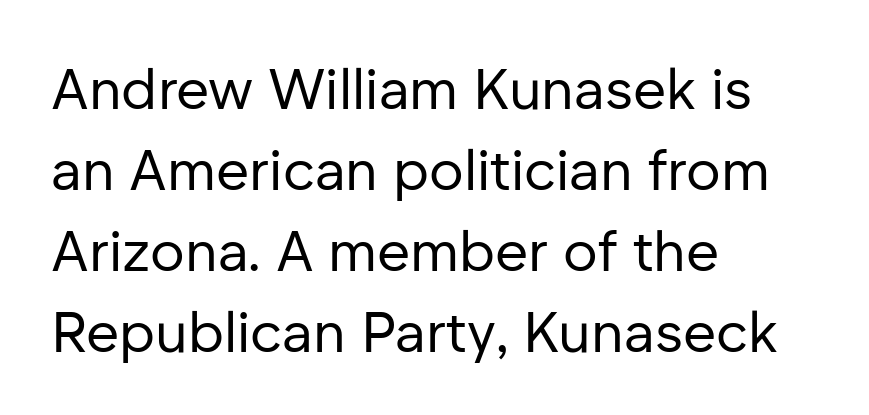
Q: Is the text bold? A: No.
Q: Is the text italic (slanted)? A: No, it is upright.
Q: Is the typeface a serif or a sans-serif typeface? A: Sans-serif.
Q: Is the text underlined? A: No.
Q: How is the paragraph aligned? A: Left-aligned.
Q: Is the spacing between letters normal or unusually wide? A: Normal.
Q: Is the spacing between lines tight, normal or loose? A: Normal.
Q: Width (condensed, normal, or wide)? A: Normal.
Q: Stroke contrast? A: Low.
Q: x-height? A: Medium.
Q: Monospaced? A: No.
